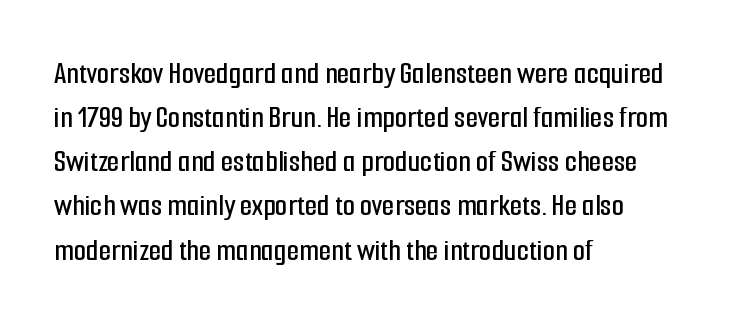
Q: Is the text italic (slanted)? A: No, it is upright.
Q: Is the typeface a serif or a sans-serif typeface? A: Sans-serif.
Q: Is the text underlined? A: No.
Q: How is the paragraph aligned? A: Left-aligned.
Q: Is the spacing between letters normal or unusually wide? A: Normal.
Q: Is the spacing between lines tight, normal or loose? A: Normal.
Q: Width (condensed, normal, or wide)? A: Condensed.
Q: Stroke contrast? A: Low.
Q: x-height? A: Medium.
Q: Monospaced? A: No.
